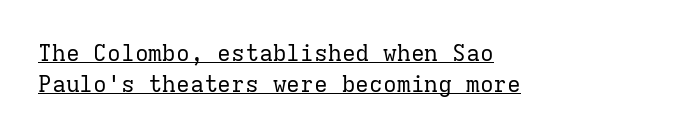
The image shows 23 px text type, upright; set left-aligned, normal line spacing (1.36x), normal letter spacing, underlined.
